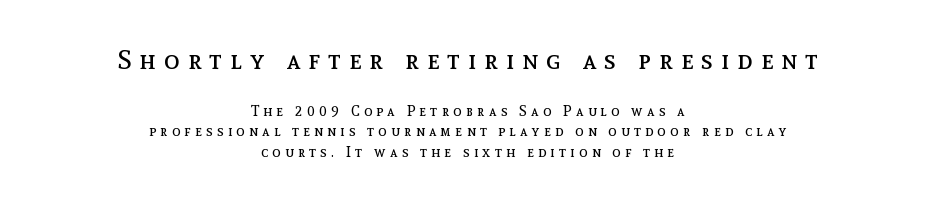
{"italic": "no", "bold": "no", "underline": "no", "align": "center", "line_spacing": "normal", "line_spacing_ratio": 1.49, "letter_spacing": "wide", "letter_spacing_em": 0.31, "larger_block": "first", "size_ratio": 1.86, "glyph_px": 26}
